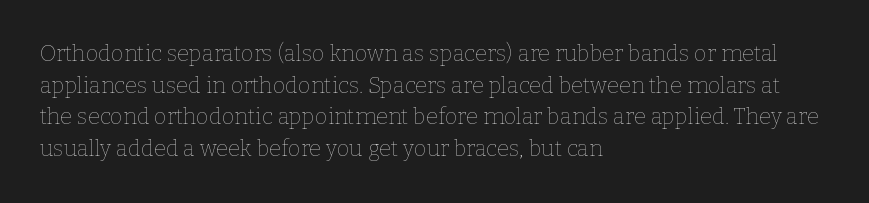
The image shows 22 px text type, upright; set left-aligned, normal line spacing (1.44x), normal letter spacing, not underlined.
